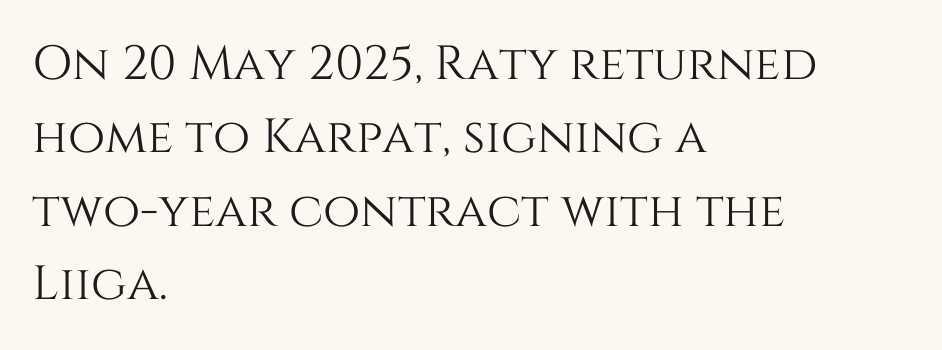
Spacing between characters is what you'd get straight out of the box. Reading down the block, your eye returns to a fixed left position each line. Character widths vary here, with narrow letters taking less room than wide ones. Rule under the text: the space is simply empty. Notice how the stems are strictly vertical — no italics here.
